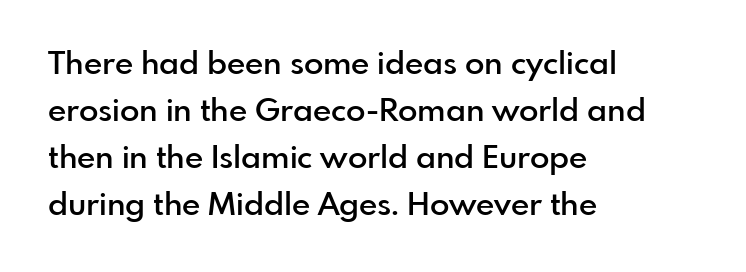
Q: Is the text bold? A: Semi-bold.
Q: Is the text italic (slanted)? A: No, it is upright.
Q: Is the typeface a serif or a sans-serif typeface? A: Sans-serif.
Q: Is the text underlined? A: No.
Q: How is the paragraph aligned? A: Left-aligned.
Q: Is the spacing between letters normal or unusually wide? A: Normal.
Q: Is the spacing between lines tight, normal or loose? A: Normal.
Q: Width (condensed, normal, or wide)? A: Normal.
Q: Stroke contrast? A: Low.
Q: x-height? A: Small.
Q: Monospaced? A: No.
